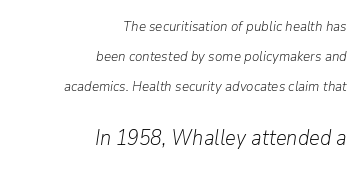
Visually, the bottom section dominates because its glyphs are scaled up. Compared with a flush-left layout, this one pins lines to the opposite, right side. If you drew a line through each stem, it would be angled. Line spacing here is loose. The letterforms sit shoulder to shoulder at normal distance.
